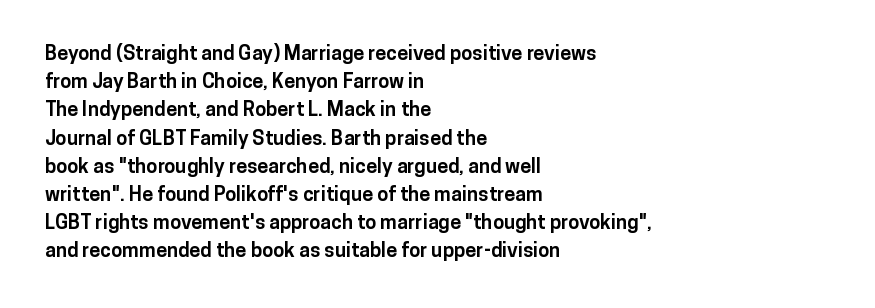
{"italic": "no", "bold": "yes", "underline": "no", "align": "left", "line_spacing": "normal", "line_spacing_ratio": 1.41, "letter_spacing": "normal", "letter_spacing_em": 0.0, "glyph_px": 20}
